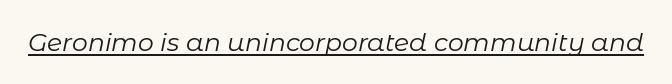
Q: Is the text bold? A: No.
Q: Is the text italic (slanted)? A: Yes, it leans right by about 11 degrees.
Q: Is the text underlined? A: Yes.
Q: Is the spacing between letters normal or unusually wide? A: Normal.
